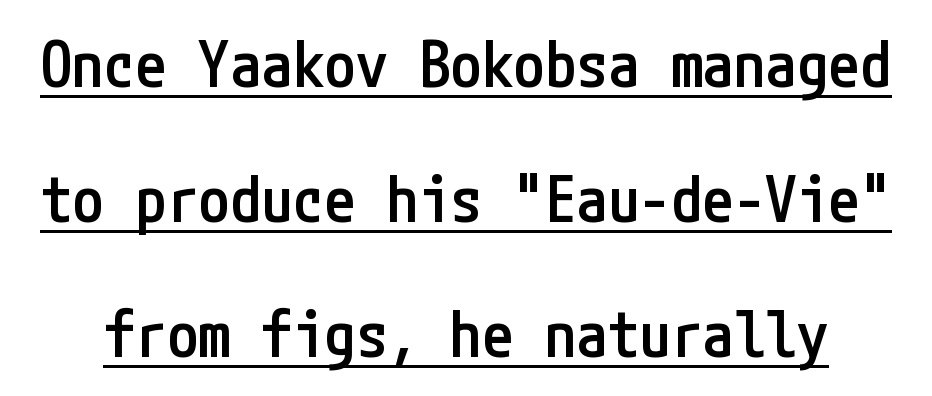
The image shows 63 px semibold, condensed sans-serif type, upright; set loose line spacing (2.14x), normal letter spacing, underlined; low stroke contrast and a medium x-height.
